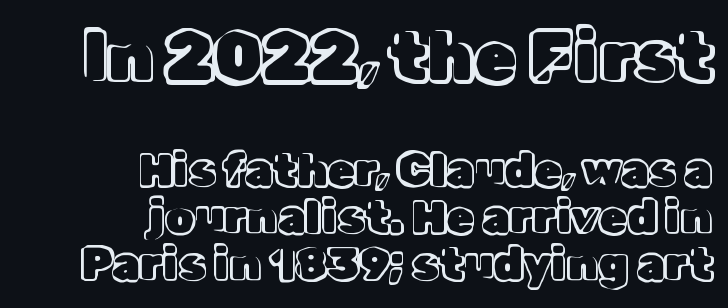
Q: Is the text italic (slanted)? A: No, it is upright.
Q: Is the text underlined? A: No.
Q: How is the paragraph aligned? A: Right-aligned.
Q: Is the spacing between letters normal or unusually wide? A: Normal.
Q: Is the spacing between lines tight, normal or loose? A: Tight.
Q: Which block of text is set in a larger size, the first (top) or the second (bottom)? A: The first (top) one.
Q: Width (condensed, normal, or wide)? A: Normal.
Q: x-height? A: Medium.
Q: Monospaced? A: No.
